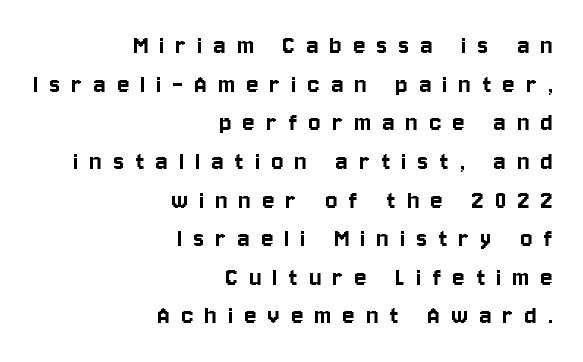
Q: Is the text italic (slanted)? A: No, it is upright.
Q: Is the typeface a serif or a sans-serif typeface? A: Sans-serif.
Q: Is the text underlined? A: No.
Q: How is the paragraph aligned? A: Right-aligned.
Q: Is the spacing between letters normal or unusually wide? A: Unusually wide.
Q: Is the spacing between lines tight, normal or loose? A: Normal.
Q: Width (condensed, normal, or wide)? A: Condensed.
Q: Stroke contrast? A: Low.
Q: x-height? A: Large.
Q: Monospaced? A: No.
